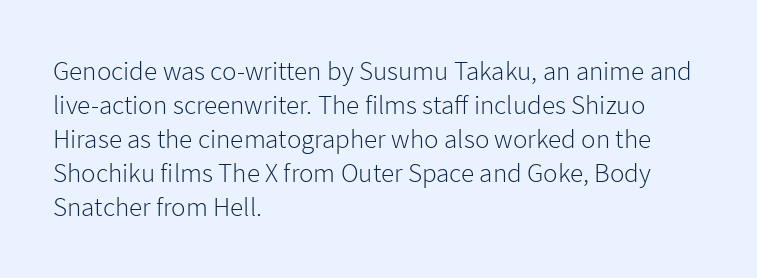
Vertically, the passage feels balanced, rows spaced as you'd expect. The strip under each line holds only bare page. Weight: in the light-to-regular range. Glyph-to-glyph distance matches everyday printed text.
